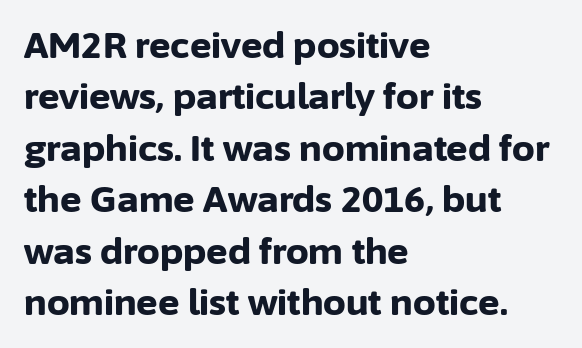
Q: Is the text bold? A: Yes.
Q: Is the text italic (slanted)? A: No, it is upright.
Q: Is the typeface a serif or a sans-serif typeface? A: Sans-serif.
Q: Is the text underlined? A: No.
Q: How is the paragraph aligned? A: Left-aligned.
Q: Is the spacing between letters normal or unusually wide? A: Normal.
Q: Is the spacing between lines tight, normal or loose? A: Normal.
Q: Width (condensed, normal, or wide)? A: Normal.
Q: Stroke contrast? A: Low.
Q: x-height? A: Medium.
Q: Monospaced? A: No.
